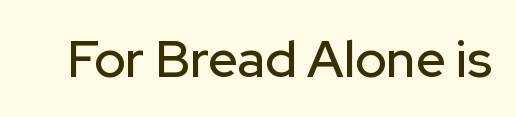
Q: Is the text italic (slanted)? A: No, it is upright.
Q: Is the typeface a serif or a sans-serif typeface? A: Sans-serif.
Q: Is the text underlined? A: No.
Q: Is the spacing between letters normal or unusually wide? A: Normal.
Q: Width (condensed, normal, or wide)? A: Normal.
Q: Stroke contrast? A: Low.
Q: x-height? A: Medium.
Q: Monospaced? A: No.
